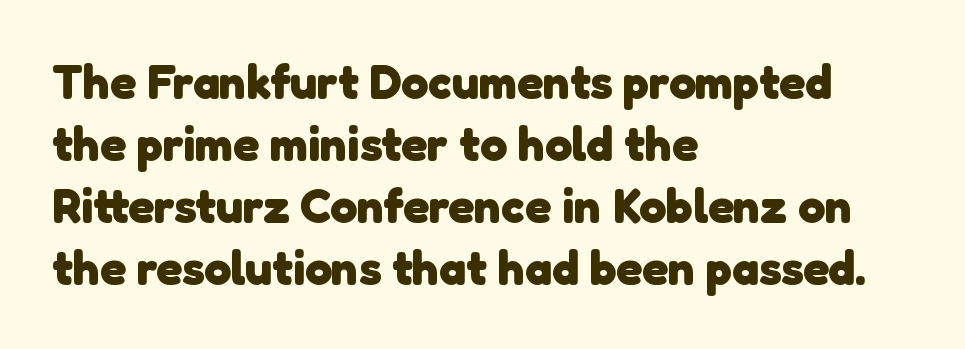
{"serif": "no", "bold": "yes", "weight": "heavy", "width": "normal", "stroke_contrast": "low", "x_height": "medium", "monospaced": "no", "underline": "no", "align": "left", "line_spacing": "normal", "line_spacing_ratio": 1.29, "letter_spacing": "normal", "letter_spacing_em": 0.0, "glyph_px": 48}
